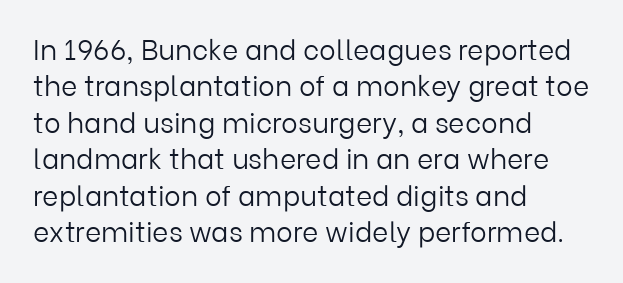
Q: Is the text bold? A: No.
Q: Is the text italic (slanted)? A: No, it is upright.
Q: Is the typeface a serif or a sans-serif typeface? A: Sans-serif.
Q: Is the text underlined? A: No.
Q: How is the paragraph aligned? A: Left-aligned.
Q: Is the spacing between letters normal or unusually wide? A: Normal.
Q: Is the spacing between lines tight, normal or loose? A: Normal.
Q: Width (condensed, normal, or wide)? A: Normal.
Q: Stroke contrast? A: Low.
Q: x-height? A: Medium.
Q: Monospaced? A: No.
